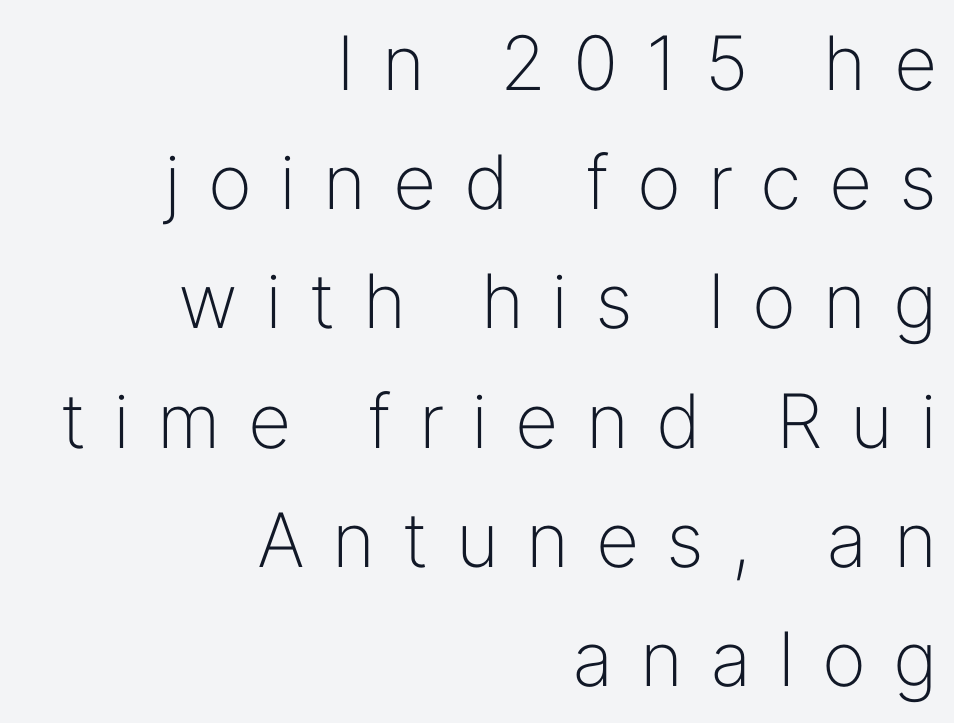
The image shows 75 px light sans-serif type, upright; set right-aligned, normal line spacing (1.59x), unusually wide letter spacing (+0.36 em), not underlined; low stroke contrast and a medium x-height.
